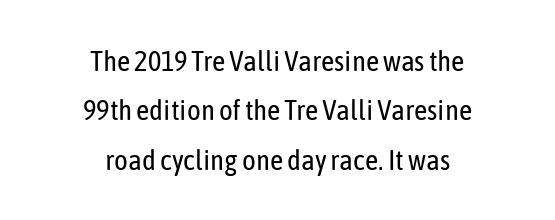
Q: Is the text bold? A: No.
Q: Is the text italic (slanted)? A: No, it is upright.
Q: Is the typeface a serif or a sans-serif typeface? A: Sans-serif.
Q: Is the text underlined? A: No.
Q: How is the paragraph aligned? A: Centered.
Q: Is the spacing between letters normal or unusually wide? A: Normal.
Q: Is the spacing between lines tight, normal or loose? A: Normal.
Q: Width (condensed, normal, or wide)? A: Condensed.
Q: Stroke contrast? A: Low.
Q: x-height? A: Medium.
Q: Monospaced? A: No.
